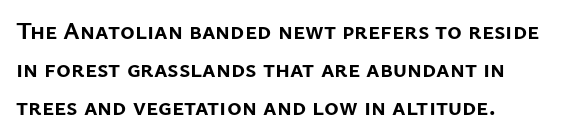
Leftover space on each line is placed entirely after the last word. Normally led — the rows are evenly, conventionally spaced. Type without underlining. Here the glyphs are tracked normally, forming tight word shapes.
